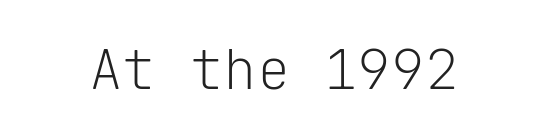
The letters march in equal steps, a hallmark of fixed-pitch type. In terms of posture, this sample is upright. To sum up the face: it is a sans, with no serifs. The weight would be labelled regular, book, light, or lighter still. The foot of each line stays bare and open. Nothing unusual about the tracking: characters are spaced as the font intends.
